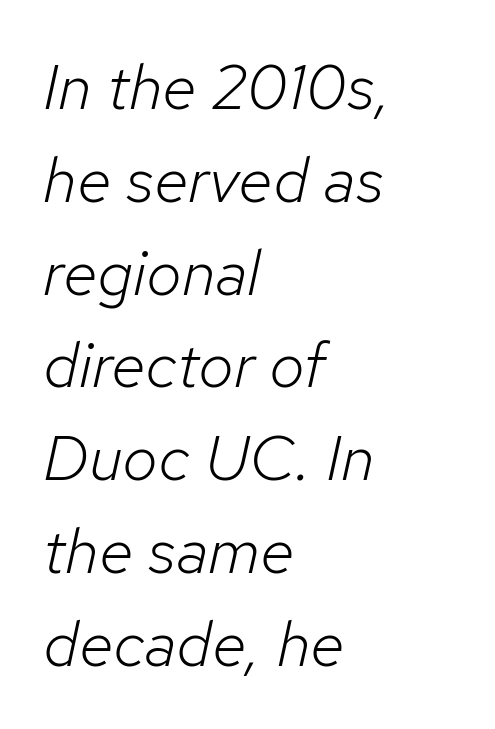
Q: Is the text bold? A: No.
Q: Is the text italic (slanted)? A: Yes, it leans right by about 12 degrees.
Q: Is the text underlined? A: No.
Q: How is the paragraph aligned? A: Left-aligned.
Q: Is the spacing between letters normal or unusually wide? A: Normal.
Q: Is the spacing between lines tight, normal or loose? A: Normal.
Q: Width (condensed, normal, or wide)? A: Normal.
Q: Stroke contrast? A: Low.
Q: x-height? A: Medium.
Q: Monospaced? A: No.
